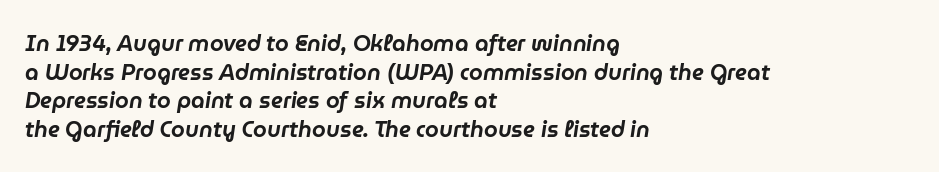
Q: Is the text italic (slanted)? A: Yes, it leans right by about 9 degrees.
Q: Is the text underlined? A: No.
Q: How is the paragraph aligned? A: Left-aligned.
Q: Is the spacing between letters normal or unusually wide? A: Normal.
Q: Is the spacing between lines tight, normal or loose? A: Normal.
